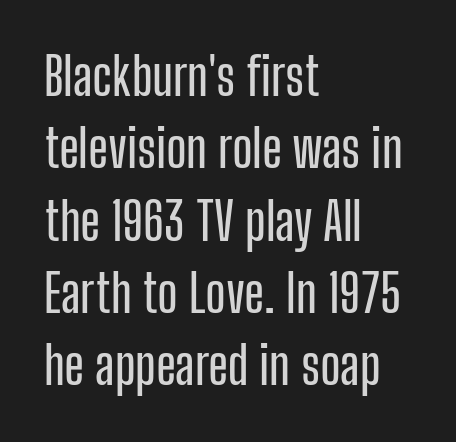
{"serif": "no", "italic": "no", "width": "condensed", "stroke_contrast": "low", "x_height": "medium", "monospaced": "no", "underline": "no", "align": "left", "line_spacing": "normal", "line_spacing_ratio": 1.39, "letter_spacing": "normal", "letter_spacing_em": 0.0, "glyph_px": 52}
